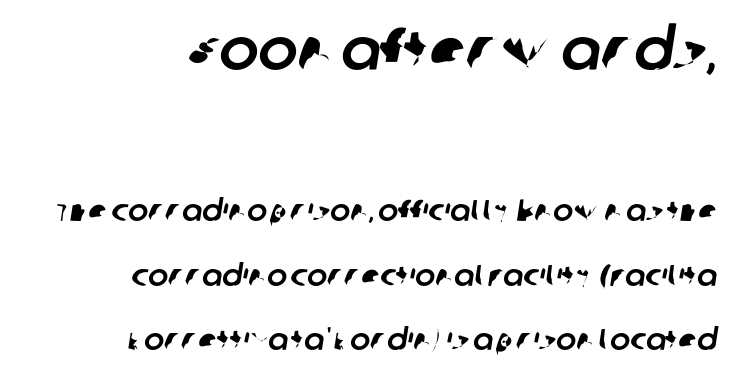
Q: Is the typeface a serif or a sans-serif typeface? A: Sans-serif.
Q: Is the text underlined? A: No.
Q: How is the paragraph aligned? A: Right-aligned.
Q: Is the spacing between letters normal or unusually wide? A: Normal.
Q: Is the spacing between lines tight, normal or loose? A: Loose.
Q: Which block of text is set in a larger size, the first (top) or the second (bottom)? A: The first (top) one.
Q: Width (condensed, normal, or wide)? A: Normal.
Q: Stroke contrast? A: Low.
Q: x-height? A: Large.
Q: Monospaced? A: No.
